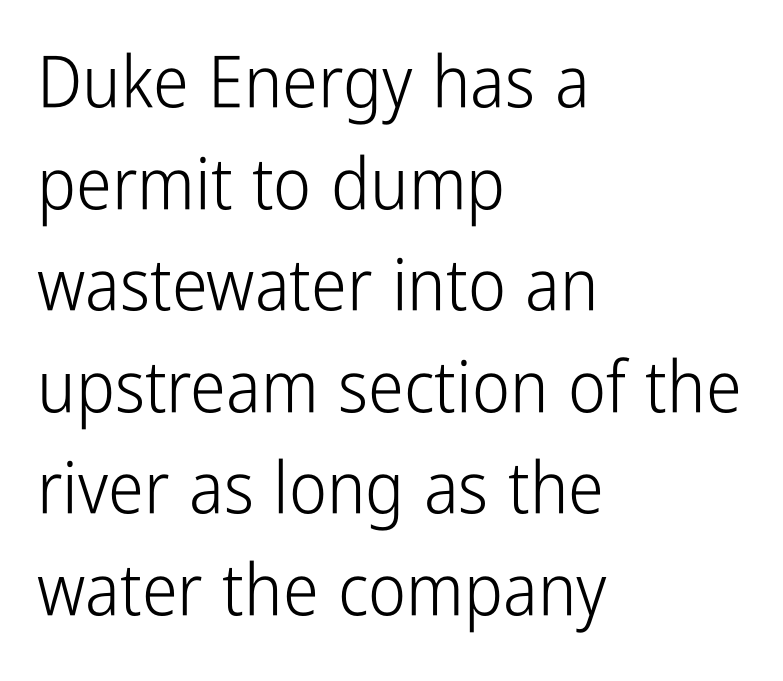
Reading down the block, your eye returns to a fixed left position each line. The font is comparable to plain body text, perhaps lighter. The passage shown is typed in a proportional face where columns would drift. Examine the stroke ends and you'll find no serifs.
